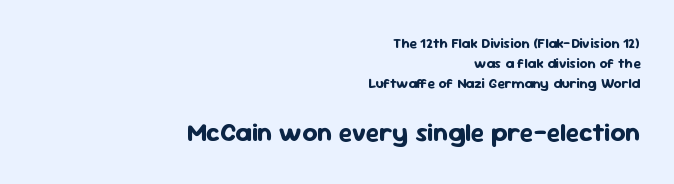
The image shows 26 px bold type, upright; set right-aligned, normal line spacing (1.44x), normal letter spacing, not underlined; the second (bottom) block is 1.86x larger.
